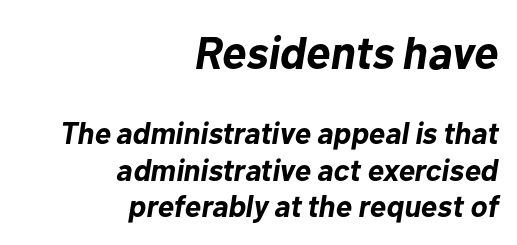
{"italic": "yes", "lean": "right", "slant_degrees": 10, "bold": "yes", "weight": "bold", "width": "normal", "stroke_contrast": "low", "x_height": "medium", "monospaced": "no", "underline": "no", "align": "right", "line_spacing_ratio": 1.18, "letter_spacing": "normal", "letter_spacing_em": 0.0, "larger_block": "first", "size_ratio": 1.48, "glyph_px": 46}
